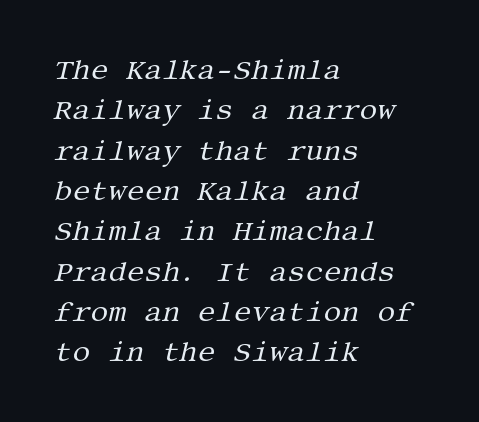
The image shows 28 px regular-weight serif type, italic (leaning right); set left-aligned, normal line spacing (1.44x), normal letter spacing, not underlined; medium stroke contrast and a large x-height.
